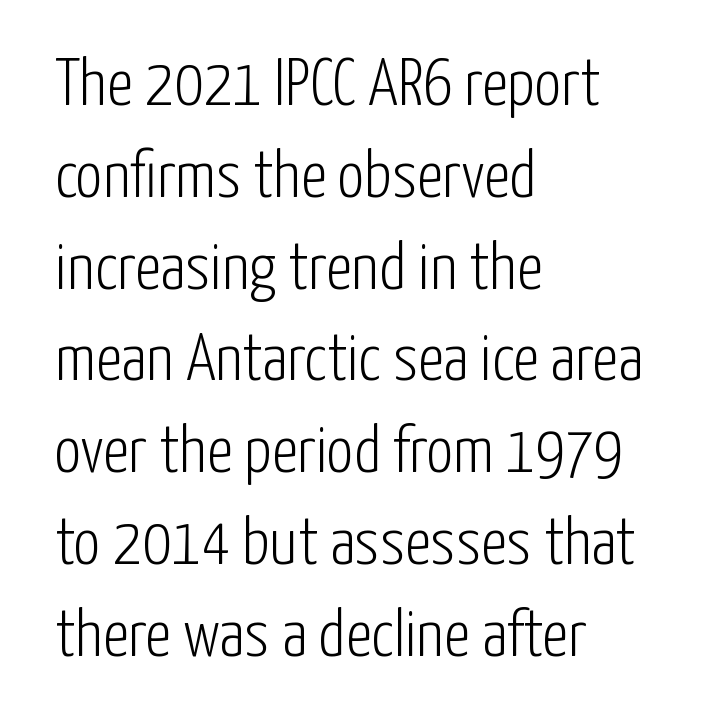
The specimen reads as upright at a glance. Think of a printed novel: that variable character pitch is what you see here. How would I describe the line gaps? Plain and ordinary. The ragged edge is on the right, which tells us the setting is flush left.
